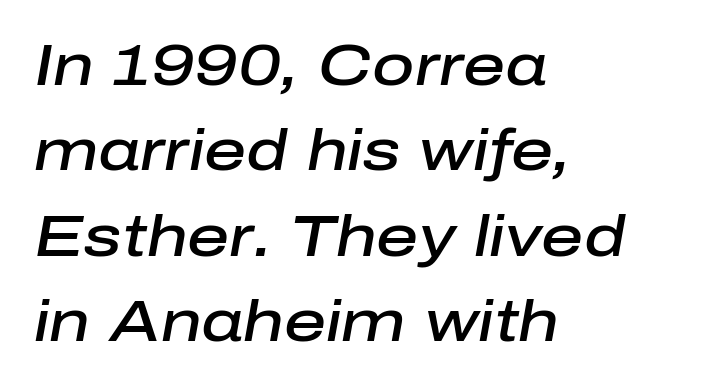
Bold? Not quite — semibold, heavier than regular but stopping short. Do the characters align in a grid? No, the font is proportional. Looking at the ascenders, they clearly lean. A bare baseline throughout the passage. Visually the block forms a straight wall on the left and a jagged coastline on the right. Leading: standard.
